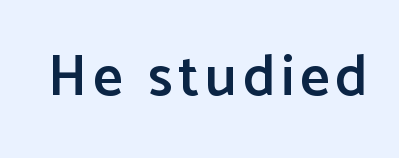
{"serif": "no", "italic": "no", "bold": "semi", "weight": "semibold", "width": "normal", "stroke_contrast": "low", "x_height": "medium", "monospaced": "no", "underline": "no", "glyph_px": 57}
